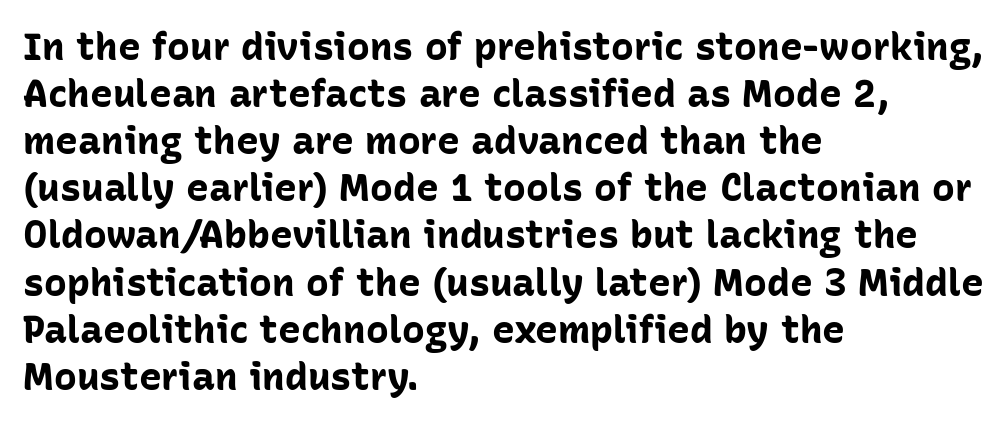
Q: Is the text bold? A: Yes.
Q: Is the text italic (slanted)? A: No, it is upright.
Q: Is the typeface a serif or a sans-serif typeface? A: Sans-serif.
Q: Is the text underlined? A: No.
Q: How is the paragraph aligned? A: Left-aligned.
Q: Is the spacing between letters normal or unusually wide? A: Normal.
Q: Width (condensed, normal, or wide)? A: Normal.
Q: Stroke contrast? A: Low.
Q: x-height? A: Medium.
Q: Monospaced? A: No.
